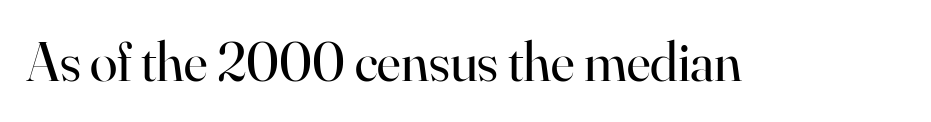
When letters stand straight like this, we call the style roman or upright. This sample uses a serif face. The letters advance in unequal steps, a hallmark of proportional type. Beneath every word, the page is bare. The characters are drawn with everyday or finer stroke widths. Nothing unusual about the tracking: characters are spaced as the font intends.
